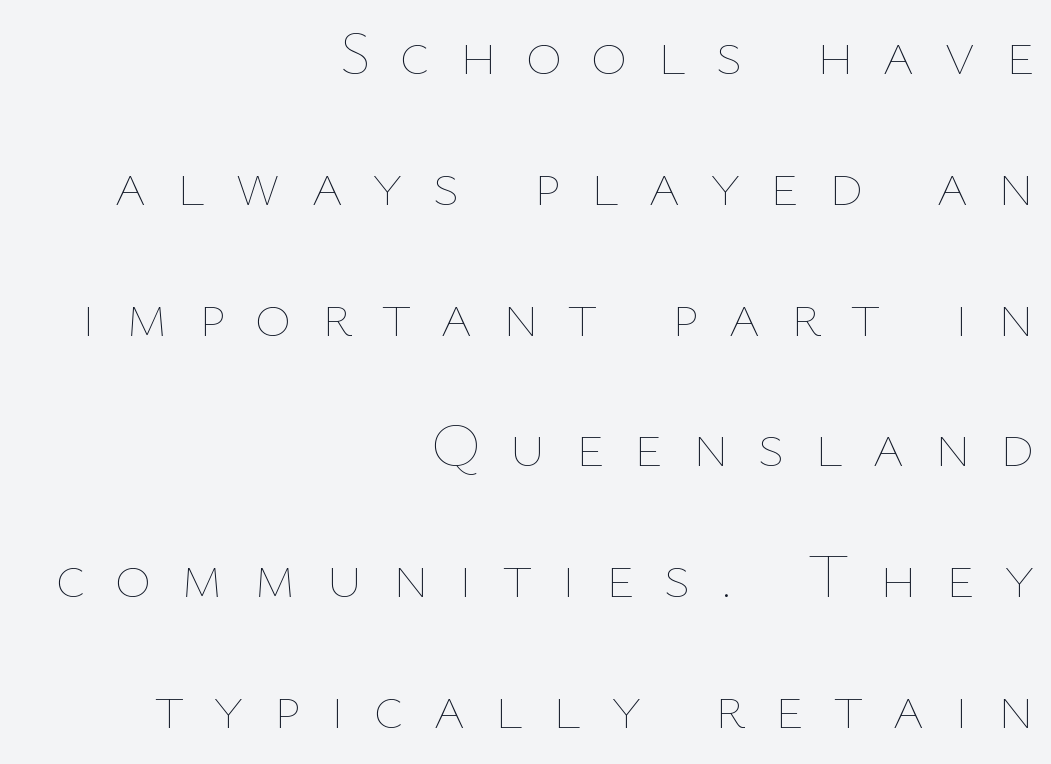
Q: Is the text bold? A: No.
Q: Is the text italic (slanted)? A: No, it is upright.
Q: Is the text underlined? A: No.
Q: How is the paragraph aligned? A: Right-aligned.
Q: Is the spacing between letters normal or unusually wide? A: Unusually wide.
Q: Is the spacing between lines tight, normal or loose? A: Loose.
Q: Width (condensed, normal, or wide)? A: Normal.
Q: Stroke contrast? A: Low.
Q: x-height? A: Medium.
Q: Monospaced? A: No.
